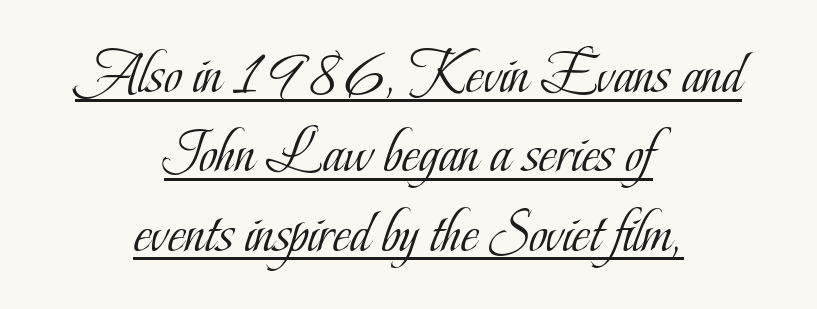
Q: Is the text bold? A: No.
Q: Is the text italic (slanted)? A: Yes.
Q: Is the typeface a serif or a sans-serif typeface? A: Serif.
Q: Is the text underlined? A: Yes.
Q: How is the paragraph aligned? A: Centered.
Q: Is the spacing between letters normal or unusually wide? A: Normal.
Q: Is the spacing between lines tight, normal or loose? A: Normal.
Q: Width (condensed, normal, or wide)? A: Condensed.
Q: Stroke contrast? A: Low.
Q: x-height? A: Small.
Q: Monospaced? A: No.
